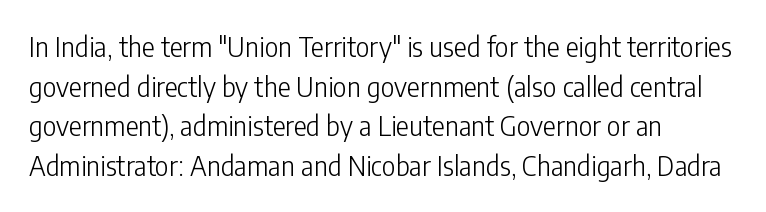
Notice how descenders clear the ascenders below comfortably — that's standard leading. Inter-character spacing is left at the font's built-in metrics. Bare-footed words on every line. The strokes are not fattened; the text isn't bold. A student would call this left alignment; a typographer would say flush left, rag right.
